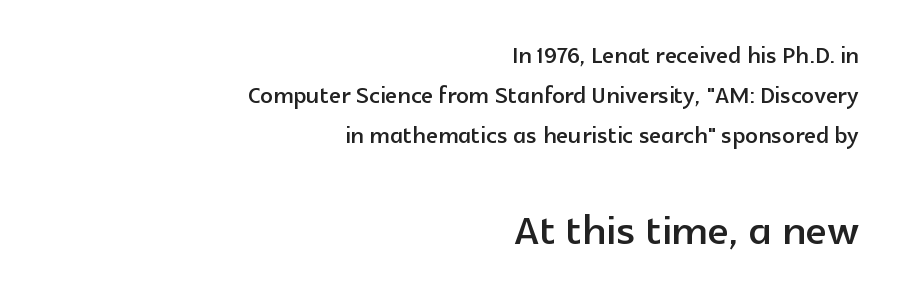
Q: Is the text italic (slanted)? A: No, it is upright.
Q: Is the typeface a serif or a sans-serif typeface? A: Sans-serif.
Q: Is the text underlined? A: No.
Q: How is the paragraph aligned? A: Right-aligned.
Q: Is the spacing between letters normal or unusually wide? A: Normal.
Q: Is the spacing between lines tight, normal or loose? A: Normal.
Q: Which block of text is set in a larger size, the first (top) or the second (bottom)? A: The second (bottom) one.
Q: Width (condensed, normal, or wide)? A: Normal.
Q: x-height? A: Medium.
Q: Monospaced? A: No.
